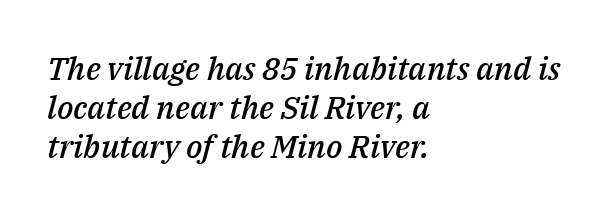
{"italic": "yes", "lean": "right", "slant_degrees": 14, "bold": "semi", "weight": "semibold", "width": "normal", "stroke_contrast": "medium", "x_height": "medium", "monospaced": "no", "underline": "no", "align": "left", "line_spacing_ratio": 1.22, "letter_spacing": "normal", "letter_spacing_em": 0.0, "glyph_px": 32}
